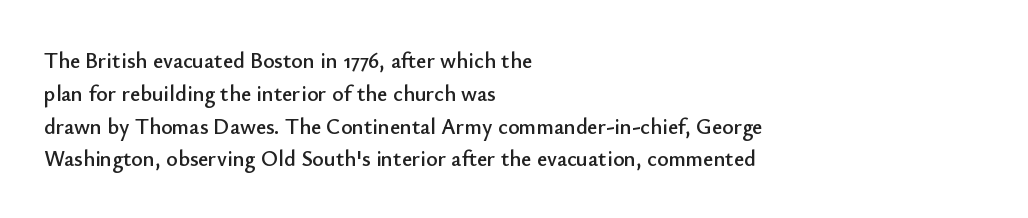
The specimen omits any rule beneath the text block's lines. Is the letter spacing exaggerated? No — it looks like the ordinary default. The typography opts for an upright posture over an oblique one. The rag falls on the right side of this text block. Baseline-to-baseline distance is the conventional proportion of letter height.
